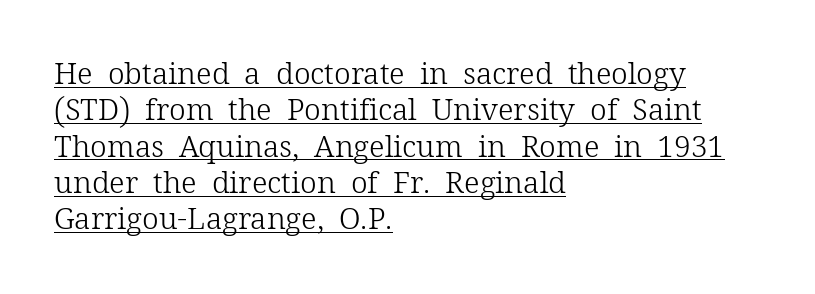
The image shows 30 px light serif type, upright; set left-aligned, line spacing 1.21x, normal letter spacing, underlined; low stroke contrast and a medium x-height.
